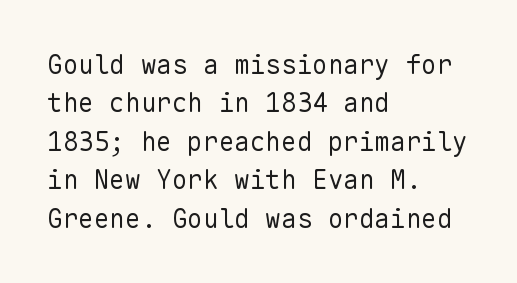
Q: Is the text bold? A: No.
Q: Is the text italic (slanted)? A: No, it is upright.
Q: Is the text underlined? A: No.
Q: How is the paragraph aligned? A: Left-aligned.
Q: Is the spacing between letters normal or unusually wide? A: Normal.
Q: Is the spacing between lines tight, normal or loose? A: Normal.
